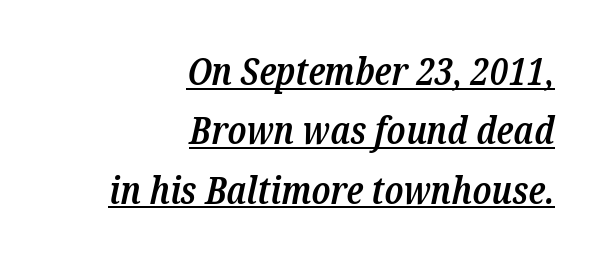
The image shows 39 px semibold, condensed serif type, italic (leaning right); set right-aligned, normal line spacing (1.52x), normal letter spacing, underlined; low stroke contrast and a medium x-height.
